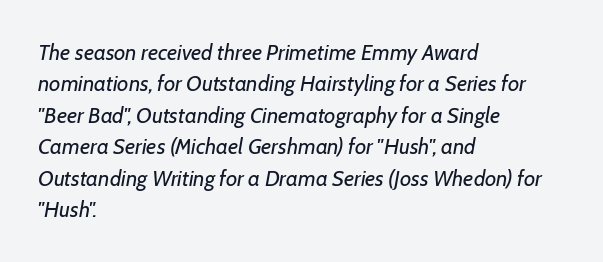
Default kerning and tracking; the words read as compact shapes. Decoration check: the copy has no underline. Interline gaps are of average width in this sample. The rag falls on the right side of this text block. Weight: not bold — regular or lighter.
